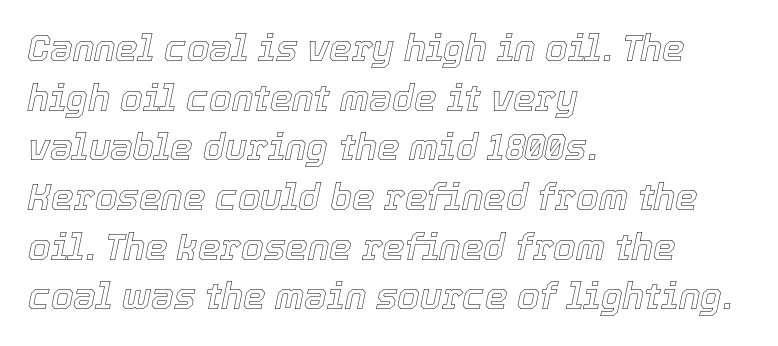
The image shows 36 px text type, italic (leaning right); set left-aligned, normal line spacing (1.38x), normal letter spacing, not underlined; a medium x-height.
